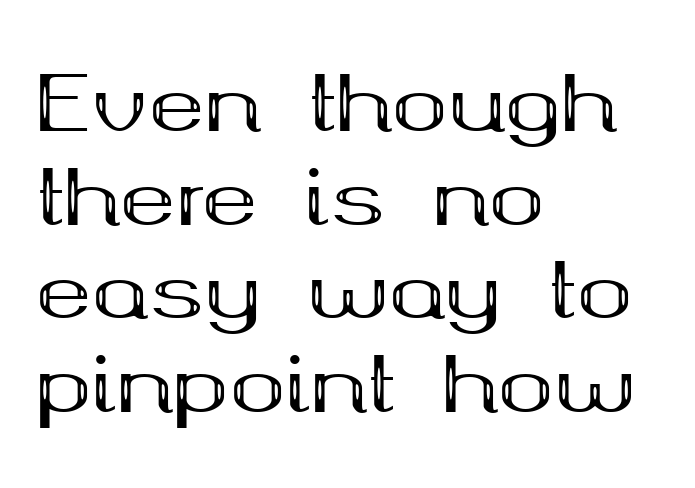
The ragged edge is on the right, which tells us the setting is flush left. Ordinary non-slanted type is in use. Short note: letters normally spaced. The letters are bold, with thick, heavy strokes.
